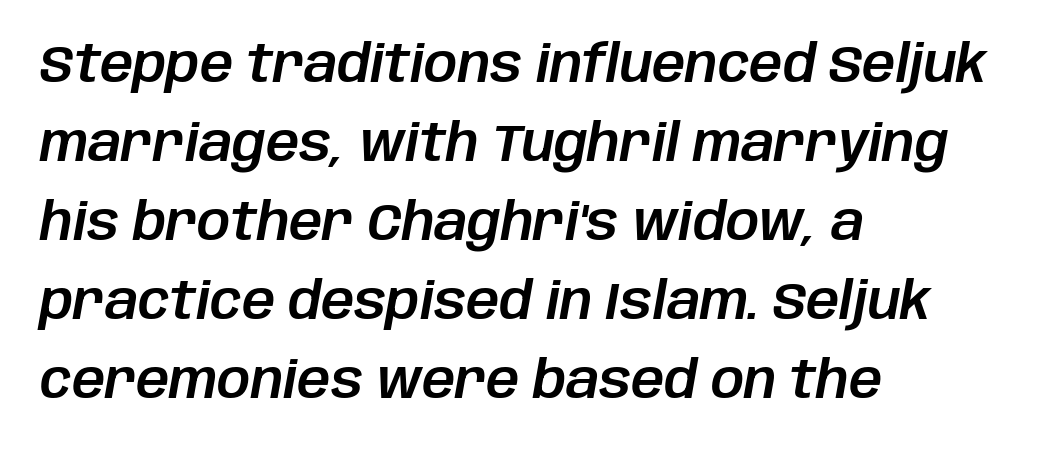
The image shows 52 px text type, italic (leaning right); set left-aligned, normal line spacing (1.52x), normal letter spacing, not underlined; low stroke contrast and a large x-height.
